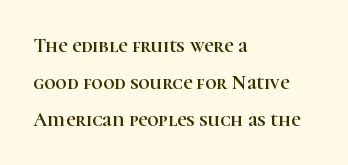
The glyphs are unaccompanied by any horizontal stroke below them. Glyph-to-glyph distance matches everyday printed text. The paragraph has a hard left edge and a soft right edge. This sample uses an upright cut, with every glyph sitting square on the baseline.
